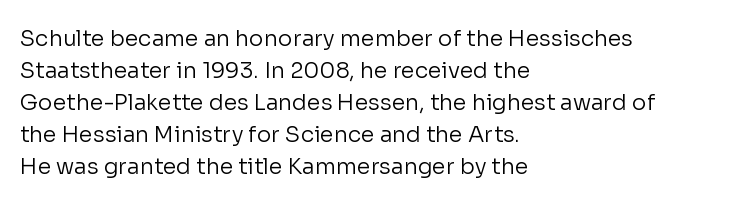
The image shows 22 px text type, upright; set left-aligned, normal line spacing (1.45x), normal letter spacing, not underlined.
